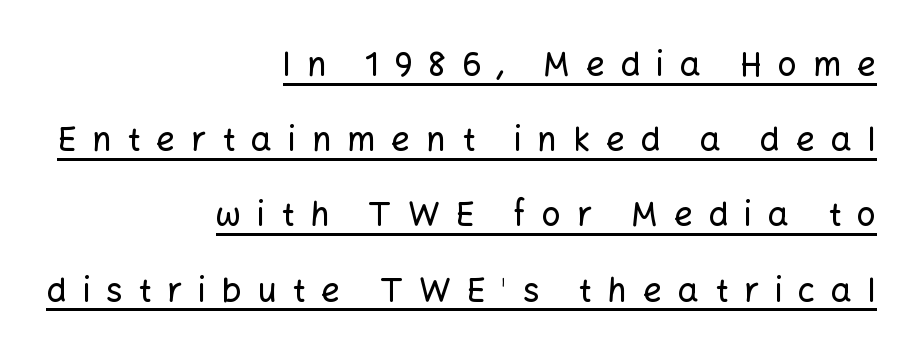
Q: Is the text italic (slanted)? A: No, it is upright.
Q: Is the typeface a serif or a sans-serif typeface? A: Sans-serif.
Q: Is the text underlined? A: Yes.
Q: How is the paragraph aligned? A: Right-aligned.
Q: Is the spacing between letters normal or unusually wide? A: Unusually wide.
Q: Is the spacing between lines tight, normal or loose? A: Loose.
Q: Width (condensed, normal, or wide)? A: Normal.
Q: Stroke contrast? A: Low.
Q: x-height? A: Medium.
Q: Monospaced? A: No.
